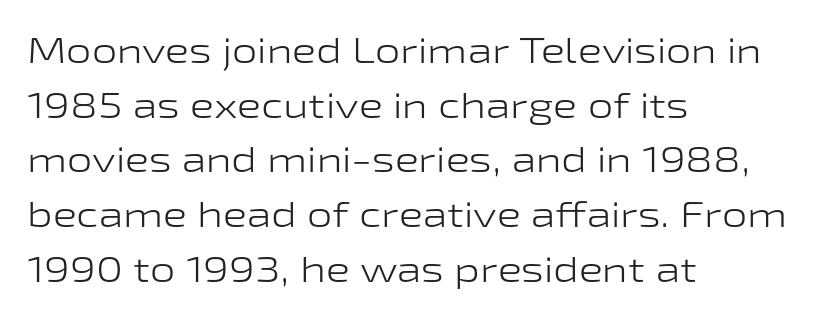
The ragged edge is on the right, which tells us the setting is flush left. A quiet, ordinary-to-light weight characterises the typeface. Default kerning and tracking; the words read as compact shapes. The passage shown is typed in a proportional face where columns would drift. Decoration check: the copy has no underline.
